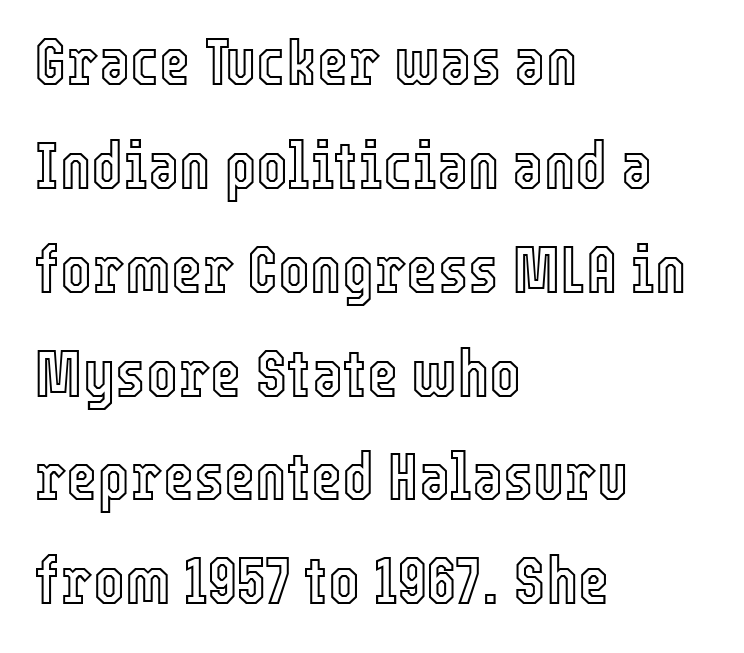
Q: Is the text italic (slanted)? A: No, it is upright.
Q: Is the text underlined? A: No.
Q: How is the paragraph aligned? A: Left-aligned.
Q: Is the spacing between letters normal or unusually wide? A: Normal.
Q: Is the spacing between lines tight, normal or loose? A: Normal.
Q: Width (condensed, normal, or wide)? A: Condensed.
Q: x-height? A: Medium.
Q: Monospaced? A: No.
